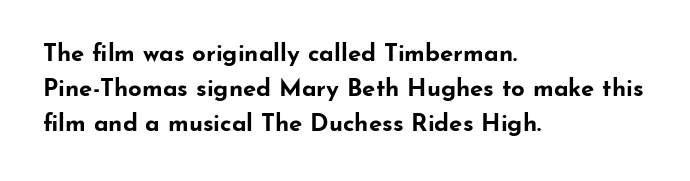
The image shows 24 px bold type, upright; set left-aligned, normal line spacing (1.46x), normal letter spacing, not underlined.
